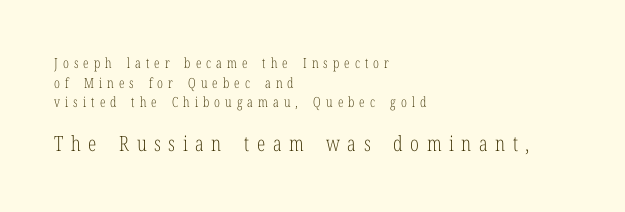
The image shows 21 px text type, upright; set left-aligned, normal line spacing (1.4x), unusually wide letter spacing (+0.36 em), not underlined; the second (bottom) block is 1.5x larger.
